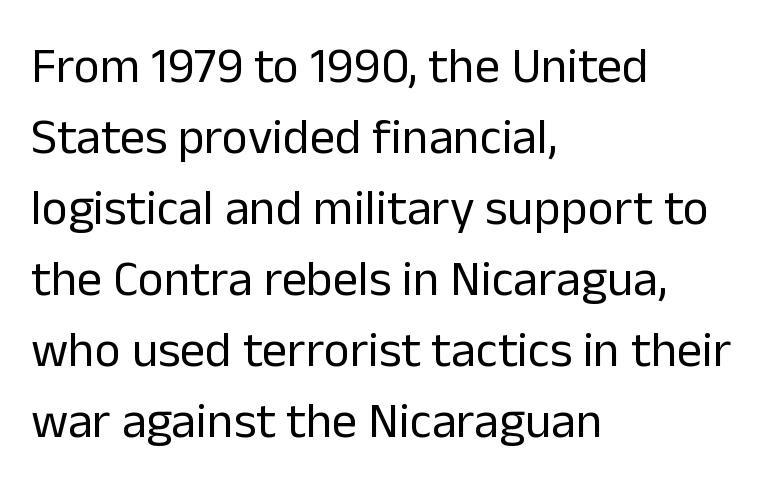
Bold? No — there's no thickening of the strokes. The font family rendered here belongs to the sans-serif group. The setting favours the left margin, as ordinary paragraphs usually do. This is roman type, the default non-slanted kind. Is there much room between lines? A standard amount, neither cramped nor airy. Short note: letters normally spaced.
